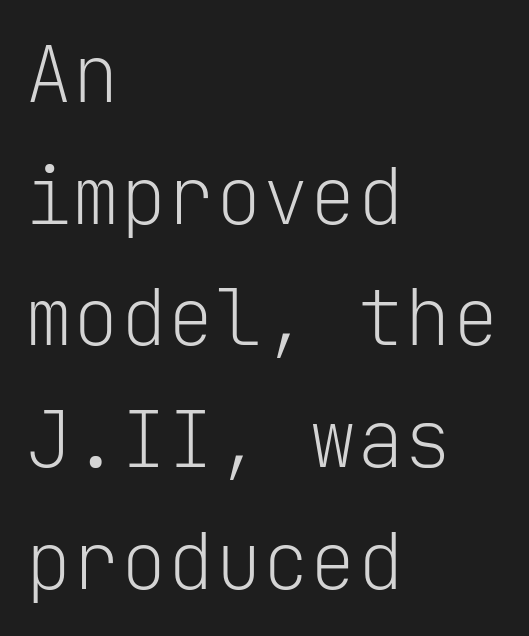
The image shows 79 px light sans-serif type, upright, monospaced; set left-aligned, normal line spacing (1.54x), normal letter spacing, not underlined; low stroke contrast and a medium x-height.
